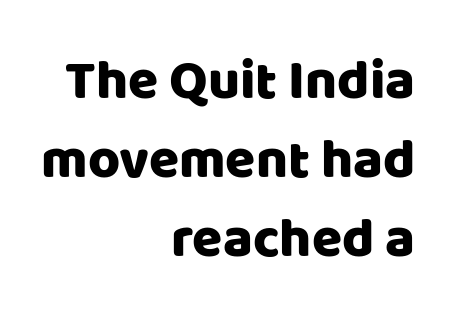
Q: Is the text italic (slanted)? A: No, it is upright.
Q: Is the typeface a serif or a sans-serif typeface? A: Sans-serif.
Q: Is the text underlined? A: No.
Q: How is the paragraph aligned? A: Right-aligned.
Q: Is the spacing between letters normal or unusually wide? A: Normal.
Q: Is the spacing between lines tight, normal or loose? A: Normal.
Q: Width (condensed, normal, or wide)? A: Normal.
Q: Stroke contrast? A: Low.
Q: x-height? A: Large.
Q: Monospaced? A: No.
